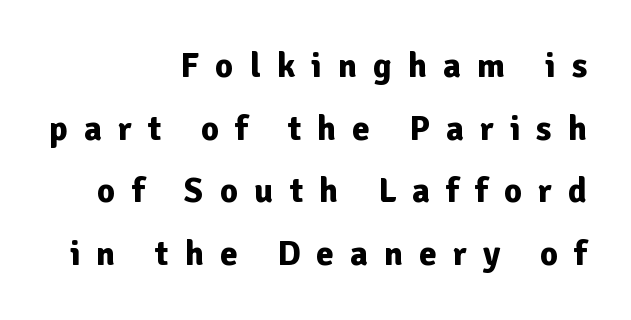
The image shows 35 px bold sans-serif type, upright; set right-aligned, line spacing 1.79x, unusually wide letter spacing (+0.46 em), not underlined; low stroke contrast and a medium x-height.
